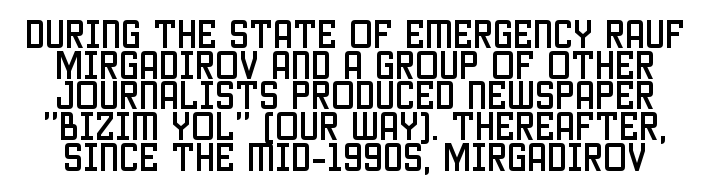
Quick note: not italic, upright. The tracking reads as untouched default to a designer's eye. The type family on display is of the sans-serif kind. Honestly, there is no underline to notice here at all. These lines are rendered in a variable-pitch font. Quick note: interline space is minimal.
